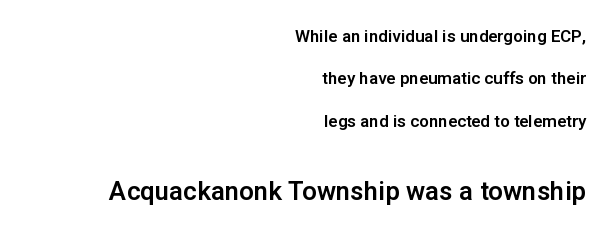
Students, observe: this is what heavily led, spacious text looks like. Short note: letters normally spaced. Is the block centered? No — it sits flush against the right margin. Bare-footed words on every line. The designer gave the closing block more size than the opening block. This is the regular roman posture of the typeface.
